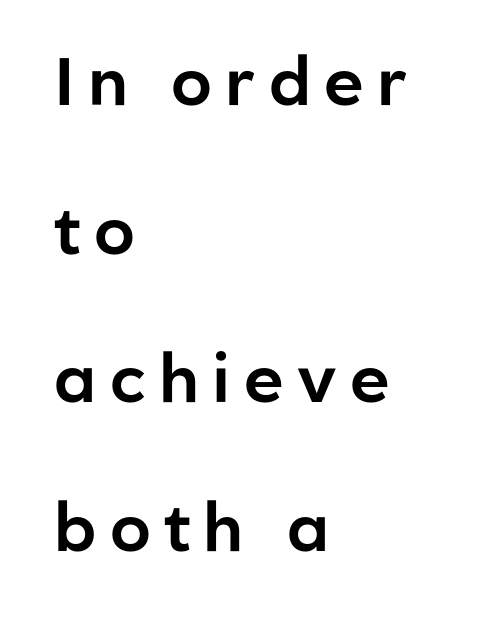
{"serif": "no", "italic": "no", "width": "normal", "stroke_contrast": "low", "x_height": "medium", "monospaced": "no", "underline": "no", "align": "left", "line_spacing": "loose", "line_spacing_ratio": 2.22, "letter_spacing": "wide", "letter_spacing_em": 0.2, "glyph_px": 67}
